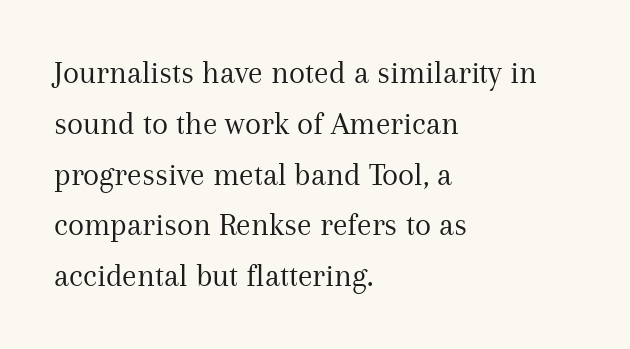
The image shows 33 px regular-weight serif type, upright; set left-aligned, normal line spacing (1.54x), normal letter spacing, not underlined; medium stroke contrast and a medium x-height.
